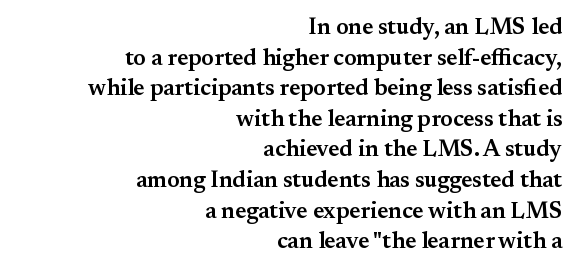
Q: Is the text bold? A: Semi-bold.
Q: Is the text italic (slanted)? A: No, it is upright.
Q: Is the text underlined? A: No.
Q: How is the paragraph aligned? A: Right-aligned.
Q: Is the spacing between letters normal or unusually wide? A: Normal.
Q: Is the spacing between lines tight, normal or loose? A: Normal.
